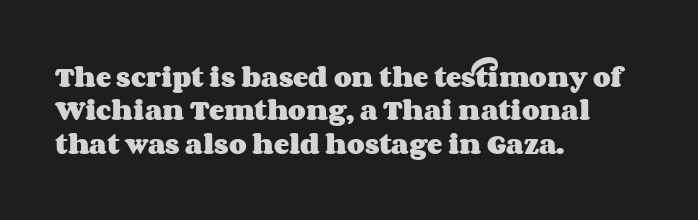
Every letter is thick-stroked: bold, no question. The space directly below the letters is spotless. How would I describe the line gaps? Plain and ordinary. A classic flush-left, rag-right setting is used for this passage. The specimen reads as upright at a glance.
